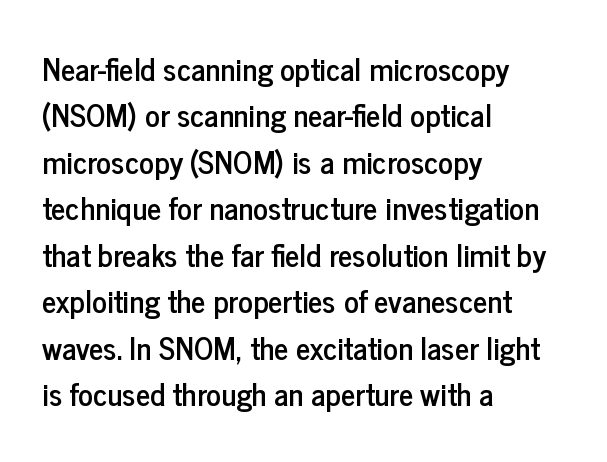
The lines sit at an ordinary, default distance from one another. The lines are quadded left. When letters stand straight like this, we call the style roman or upright. The space directly below the letters is spotless.
